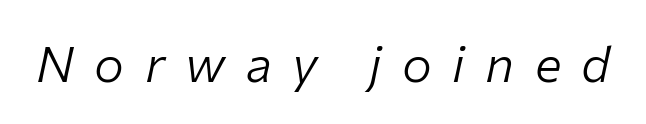
{"italic": "yes", "lean": "right", "slant_degrees": 12, "bold": "no", "weight": "light", "width": "normal", "stroke_contrast": "low", "x_height": "medium", "monospaced": "no", "underline": "no", "letter_spacing": "wide", "letter_spacing_em": 0.41, "glyph_px": 50}
